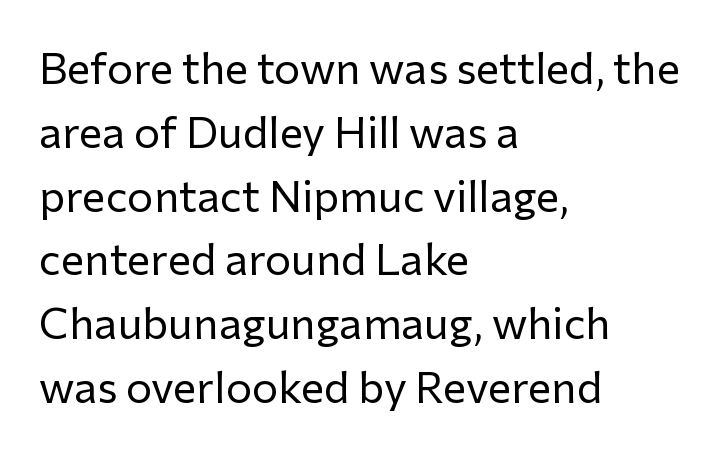
The image shows 44 px regular-weight sans-serif type, upright; set left-aligned, normal line spacing (1.45x), normal letter spacing, not underlined; low stroke contrast and a medium x-height.
